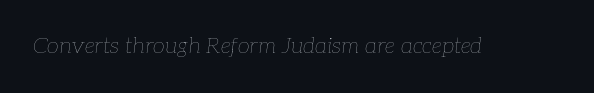
{"italic": "yes", "lean": "right", "slant_degrees": 7, "bold": "no", "underline": "no", "letter_spacing": "normal", "letter_spacing_em": 0.0, "glyph_px": 22}
